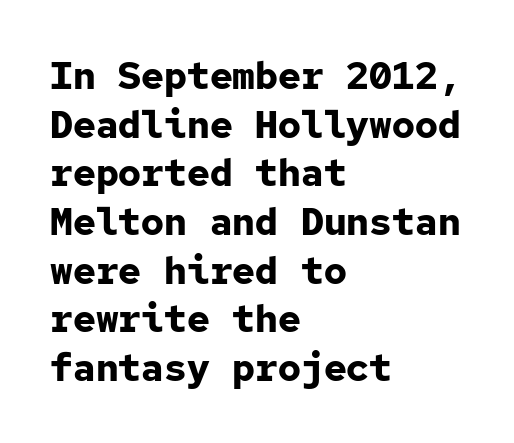
The image shows 38 px bold sans-serif type, upright, monospaced; set left-aligned, normal line spacing (1.28x), normal letter spacing, not underlined; low stroke contrast and a medium x-height.
